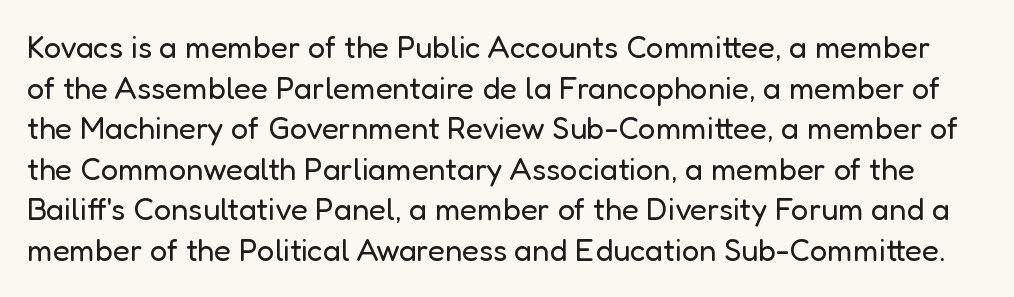
Q: Is the text bold? A: No.
Q: Is the text italic (slanted)? A: No, it is upright.
Q: Is the typeface a serif or a sans-serif typeface? A: Sans-serif.
Q: Is the text underlined? A: No.
Q: Is the spacing between letters normal or unusually wide? A: Normal.
Q: Is the spacing between lines tight, normal or loose? A: Normal.
Q: Width (condensed, normal, or wide)? A: Normal.
Q: Stroke contrast? A: Low.
Q: x-height? A: Medium.
Q: Monospaced? A: No.
